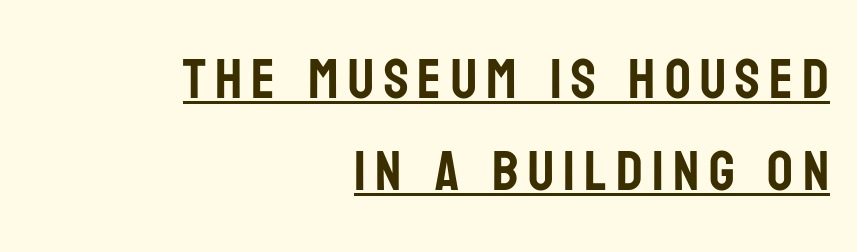
{"serif": "no", "italic": "no", "width": "condensed", "stroke_contrast": "low", "x_height": "large", "monospaced": "no", "underline": "yes", "align": "right", "line_spacing": "normal", "line_spacing_ratio": 1.61, "glyph_px": 57}
